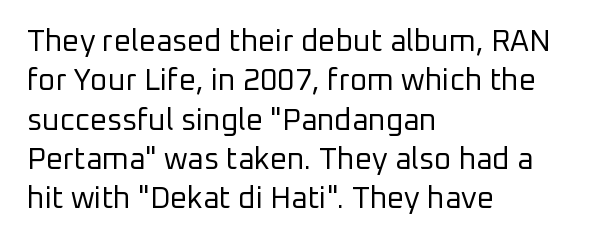
Q: Is the text bold? A: No.
Q: Is the text italic (slanted)? A: No, it is upright.
Q: Is the typeface a serif or a sans-serif typeface? A: Sans-serif.
Q: Is the text underlined? A: No.
Q: How is the paragraph aligned? A: Left-aligned.
Q: Is the spacing between letters normal or unusually wide? A: Normal.
Q: Is the spacing between lines tight, normal or loose? A: Normal.
Q: Width (condensed, normal, or wide)? A: Normal.
Q: Stroke contrast? A: Low.
Q: x-height? A: Medium.
Q: Monospaced? A: No.
